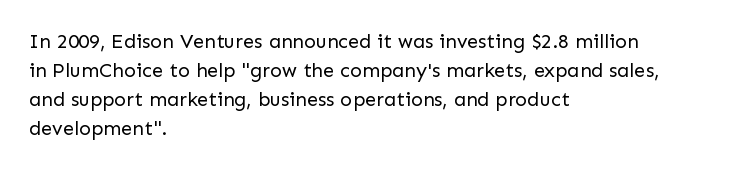
{"italic": "no", "bold": "no", "underline": "no", "align": "left", "line_spacing": "normal", "line_spacing_ratio": 1.45, "letter_spacing": "normal", "letter_spacing_em": 0.0, "glyph_px": 20}
